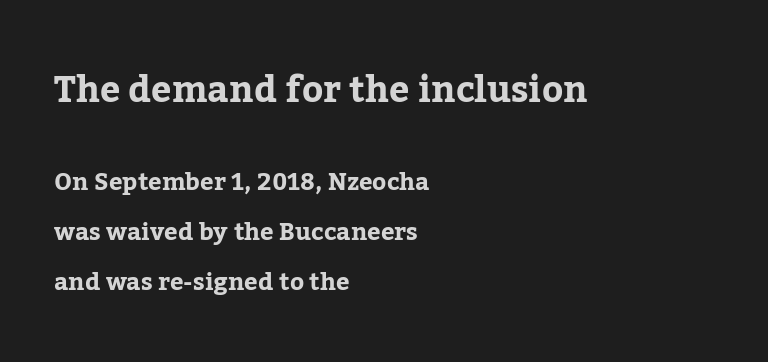
{"serif": "yes", "italic": "no", "bold": "yes", "weight": "bold", "width": "normal", "stroke_contrast": "low", "x_height": "medium", "monospaced": "no", "underline": "no", "align": "left", "line_spacing": "loose", "line_spacing_ratio": 2.09, "letter_spacing": "normal", "letter_spacing_em": 0.0, "larger_block": "first", "size_ratio": 1.5, "glyph_px": 36}
